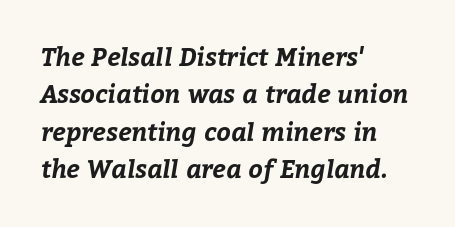
The glyphs have the mass of a bold cut. The vertical gap from one line to the next is medium. The passage shown is not underscored anywhere. Default kerning and tracking; the words read as compact shapes. Line starts are locked; line ends wander.
